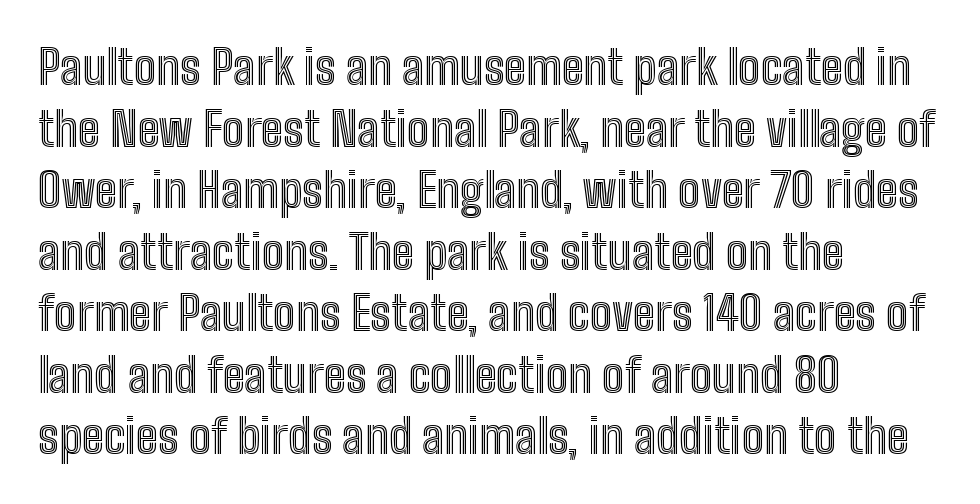
The image shows 47 px condensed type, upright; set left-aligned, normal line spacing (1.31x), normal letter spacing, not underlined; a medium x-height.
